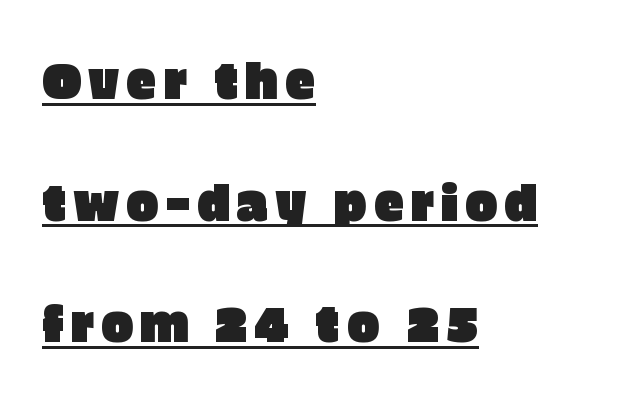
Underlined type. Observe the absence of serifs on each vertical stroke in this sample. Varying glyph widths throughout — classic text-font behaviour. Teacher's note: observe the even left margin — that is flush-left alignment. This block would shrink considerably if given ordinary leading; it's expanded now. It's the straight-up-and-down kind of type.
